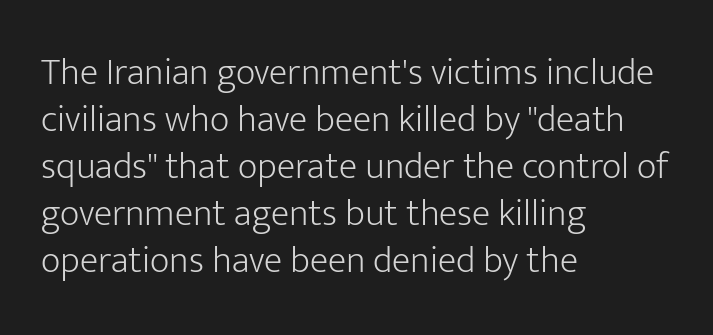
A typesetter would call this proportional, since set widths differ per character. This sample uses a sans-serif face. Characters remain perfectly vertical along every line. Descenders are the only things crossing below the line.
